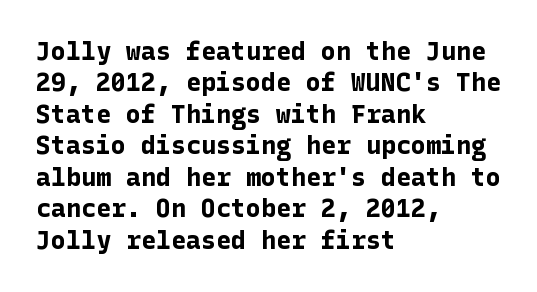
{"italic": "no", "bold": "yes", "underline": "no", "align": "left", "line_spacing": "normal", "line_spacing_ratio": 1.26, "letter_spacing": "normal", "letter_spacing_em": 0.0, "glyph_px": 25}
